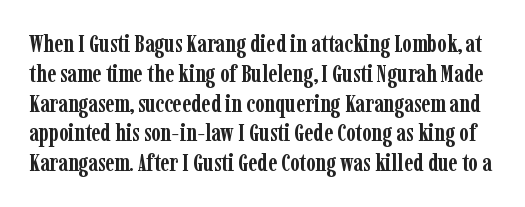
Is the letter spacing exaggerated? No — it looks like the ordinary default. Each glyph is drawn with heavy, bold strokes. The gap between lines stays unmarked. Italic? Not at all — the glyphs are vertical.
